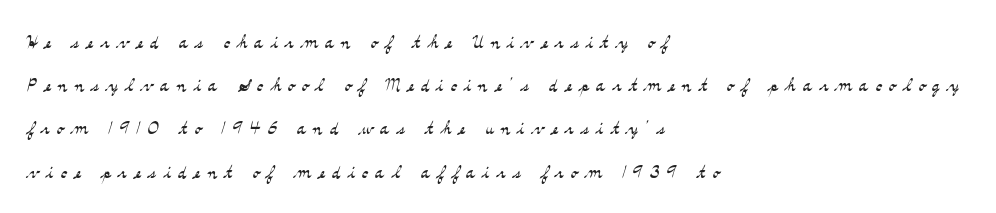
Q: Is the text bold? A: No.
Q: Is the text italic (slanted)? A: Yes.
Q: Is the text underlined? A: No.
Q: How is the paragraph aligned? A: Left-aligned.
Q: Is the spacing between letters normal or unusually wide? A: Unusually wide.
